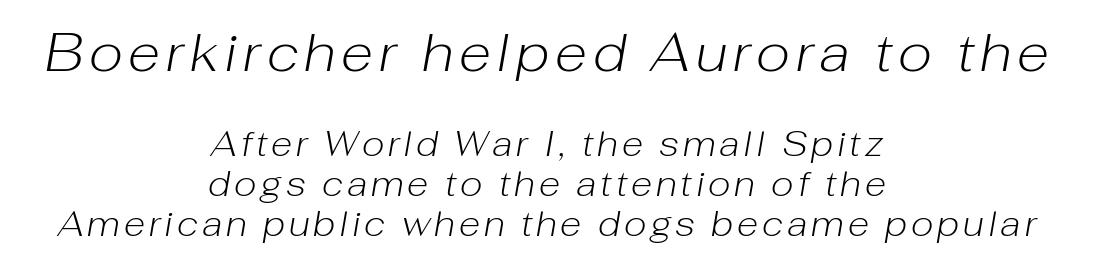
The image shows 53 px light type, italic (leaning right); set centered, tight line spacing (1.14x), not underlined; the first (top) block is 1.51x larger; low stroke contrast and a medium x-height.
